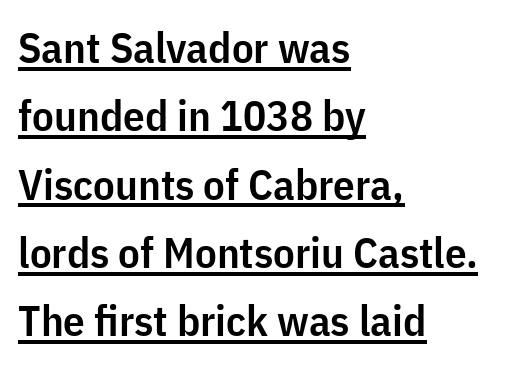
{"serif": "no", "italic": "no", "bold": "semi", "weight": "semibold", "width": "condensed", "stroke_contrast": "low", "x_height": "medium", "monospaced": "no", "underline": "yes", "align": "left", "line_spacing": "normal", "line_spacing_ratio": 1.59, "letter_spacing": "normal", "letter_spacing_em": 0.0, "glyph_px": 43}
